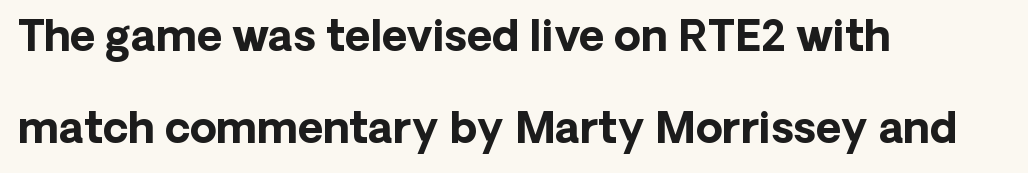
Q: Is the text bold? A: Yes.
Q: Is the text italic (slanted)? A: No, it is upright.
Q: Is the typeface a serif or a sans-serif typeface? A: Sans-serif.
Q: Is the text underlined? A: No.
Q: How is the paragraph aligned? A: Left-aligned.
Q: Is the spacing between letters normal or unusually wide? A: Normal.
Q: Is the spacing between lines tight, normal or loose? A: Loose.
Q: Width (condensed, normal, or wide)? A: Normal.
Q: Stroke contrast? A: Low.
Q: x-height? A: Medium.
Q: Monospaced? A: No.
